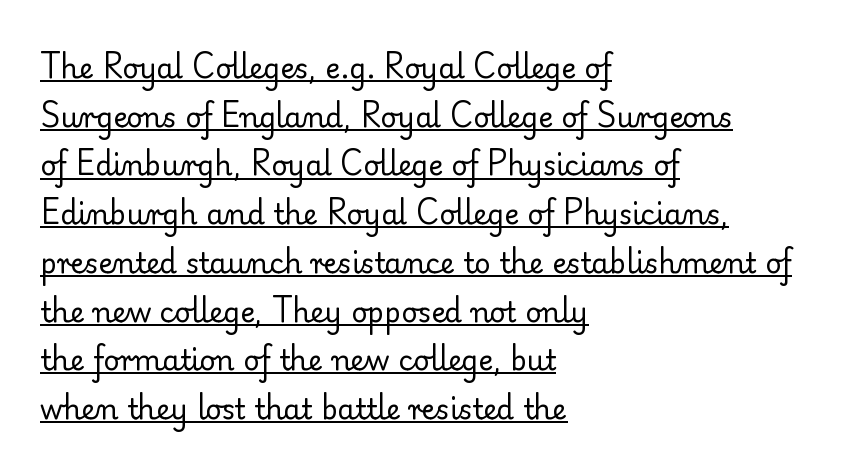
{"serif": "yes", "italic": "no", "bold": "no", "weight": "regular", "width": "normal", "stroke_contrast": "low", "x_height": "small", "monospaced": "no", "underline": "yes", "align": "left", "line_spacing_ratio": 1.74, "letter_spacing": "normal", "letter_spacing_em": 0.0, "glyph_px": 28}
